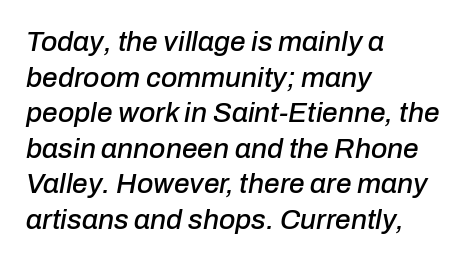
{"italic": "yes", "lean": "right", "slant_degrees": 10, "width": "normal", "stroke_contrast": "low", "x_height": "medium", "monospaced": "no", "underline": "no", "align": "left", "line_spacing": "normal", "line_spacing_ratio": 1.27, "letter_spacing": "normal", "letter_spacing_em": 0.0, "glyph_px": 28}
